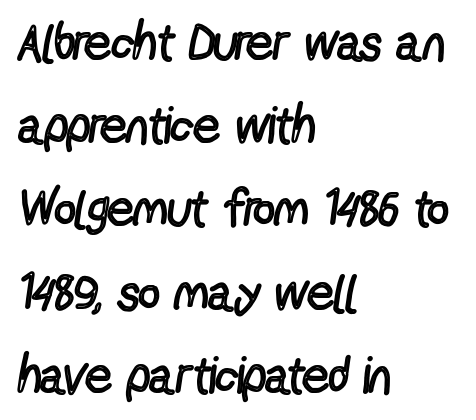
Q: Is the text bold? A: No.
Q: Is the typeface a serif or a sans-serif typeface? A: Sans-serif.
Q: Is the text underlined? A: No.
Q: How is the paragraph aligned? A: Left-aligned.
Q: Is the spacing between letters normal or unusually wide? A: Normal.
Q: Is the spacing between lines tight, normal or loose? A: Normal.
Q: Width (condensed, normal, or wide)? A: Condensed.
Q: x-height? A: Medium.
Q: Monospaced? A: No.
